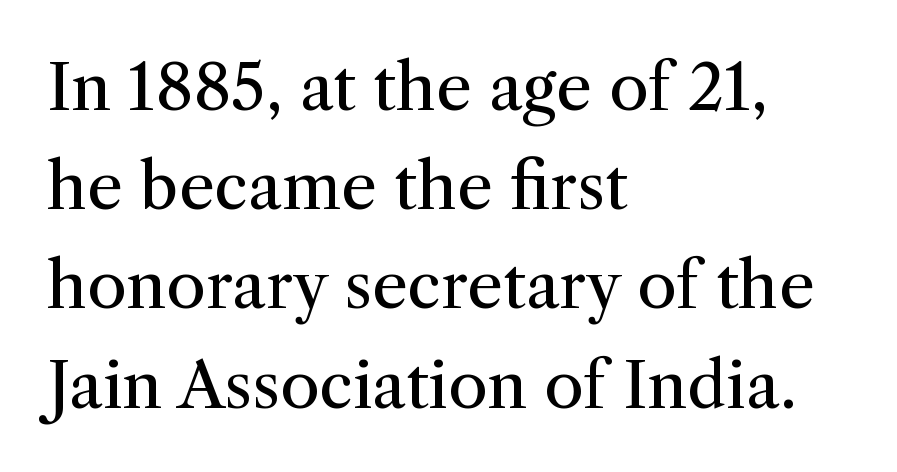
Q: Is the text bold? A: No.
Q: Is the text italic (slanted)? A: No, it is upright.
Q: Is the typeface a serif or a sans-serif typeface? A: Serif.
Q: Is the text underlined? A: No.
Q: How is the paragraph aligned? A: Left-aligned.
Q: Is the spacing between letters normal or unusually wide? A: Normal.
Q: Is the spacing between lines tight, normal or loose? A: Normal.
Q: Width (condensed, normal, or wide)? A: Normal.
Q: Stroke contrast? A: Medium.
Q: x-height? A: Medium.
Q: Monospaced? A: No.
